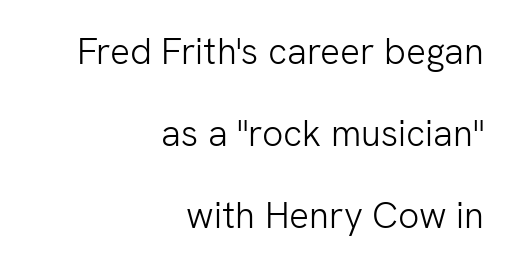
Reading down the column, the eye jumps a long way to each next line. Nope, not italic — everything's standing straight. Nobody drew a line under any word here. In CSS terms this would be text-align: right. Here the designer chose a conventional face with non-uniform glyph widths. This is sans-serif lettering, the kind often seen on screens and signage.
